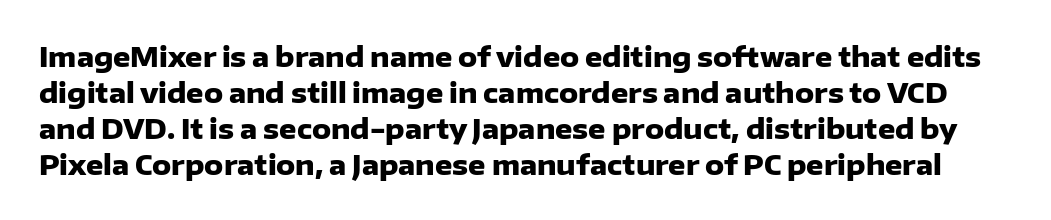
The image shows 27 px bold type, upright; set normal line spacing (1.33x), normal letter spacing, not underlined.
